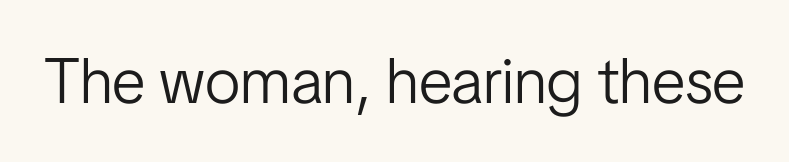
Caption: standard tracking, unaltered. This sample has the flowing, uneven cadence of proportional lettering. This is sans-serif lettering, the kind often seen on screens and signage. Words float on clear page, feet unadorned. The typography opts for an upright posture over an oblique one. Is the type heavy? It reads as light-to-regular instead.
